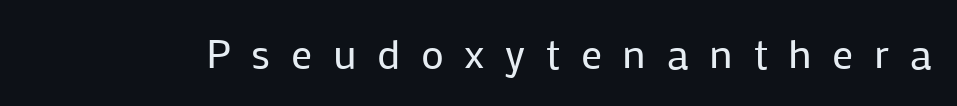
The image shows 42 px regular-weight sans-serif type, upright; set unusually wide letter spacing (+0.49 em), not underlined; low stroke contrast and a medium x-height.
